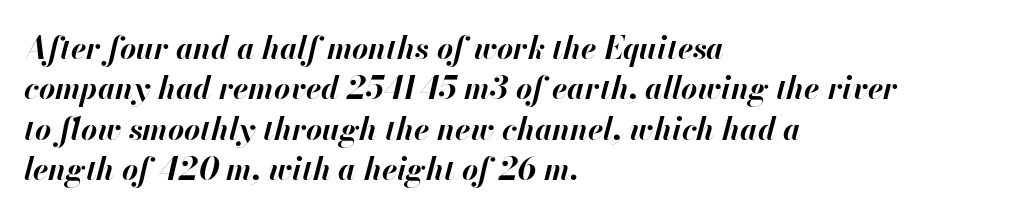
Q: Is the text bold? A: Yes.
Q: Is the text italic (slanted)? A: Yes, it leans right by about 13 degrees.
Q: Is the text underlined? A: No.
Q: How is the paragraph aligned? A: Left-aligned.
Q: Is the spacing between letters normal or unusually wide? A: Normal.
Q: Is the spacing between lines tight, normal or loose? A: Normal.
Q: Width (condensed, normal, or wide)? A: Normal.
Q: Stroke contrast? A: High.
Q: x-height? A: Small.
Q: Monospaced? A: No.
